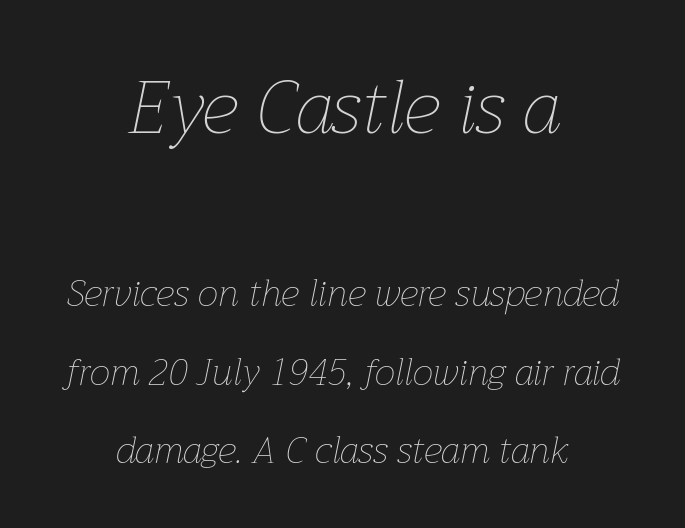
If you measured baseline to baseline, you'd find a long distance. Each stroke keeps to a modest, everyday thickness or less. You could not count columns in this text — the font is proportionally spaced. Words appear dense and cohesive because spacing is normal. Slant detected: the letters are inclined.
